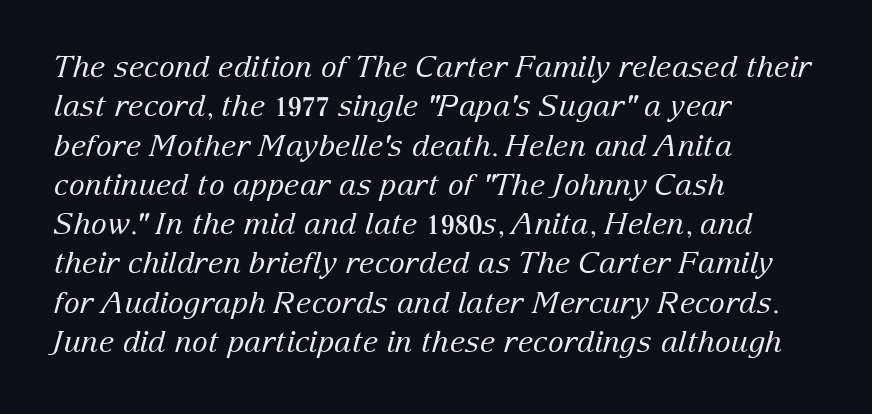
Between one letter and the next there's only the usual sliver of space. Observe the lean: these are italic letterforms. Casual observation: everything's shoved over to the left. How would I describe the line gaps? Plain and ordinary. The font is comparable to plain body text, perhaps lighter. Note: serifs present on the glyphs.
